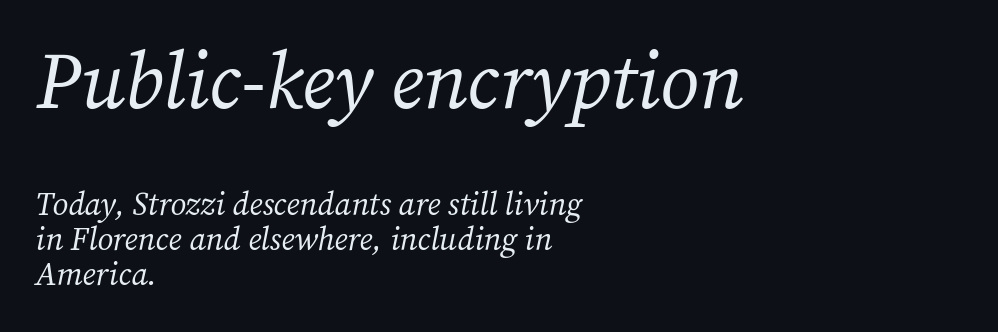
{"serif": "yes", "italic": "yes", "lean": "right", "slant_degrees": 12, "bold": "no", "weight": "regular", "width": "normal", "stroke_contrast": "medium", "x_height": "medium", "monospaced": "no", "underline": "no", "align": "left", "line_spacing": "tight", "line_spacing_ratio": 1.1, "letter_spacing": "normal", "letter_spacing_em": 0.0, "larger_block": "first", "size_ratio": 2.47, "glyph_px": 79}
